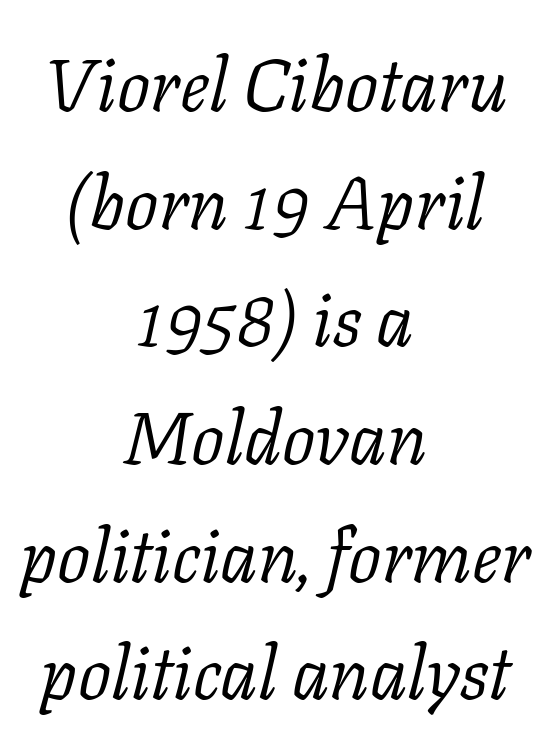
Q: Is the text bold? A: No.
Q: Is the text italic (slanted)? A: Yes, it leans right by about 11 degrees.
Q: Is the typeface a serif or a sans-serif typeface? A: Serif.
Q: Is the text underlined? A: No.
Q: How is the paragraph aligned? A: Centered.
Q: Is the spacing between letters normal or unusually wide? A: Normal.
Q: Is the spacing between lines tight, normal or loose? A: Normal.
Q: Width (condensed, normal, or wide)? A: Normal.
Q: Stroke contrast? A: Low.
Q: x-height? A: Medium.
Q: Monospaced? A: No.
